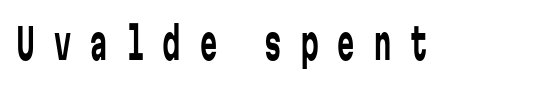
{"serif": "no", "italic": "no", "bold": "no", "weight": "regular", "width": "condensed", "stroke_contrast": "low", "x_height": "medium", "monospaced": "yes", "underline": "no", "letter_spacing": "wide", "letter_spacing_em": 0.45, "glyph_px": 43}
